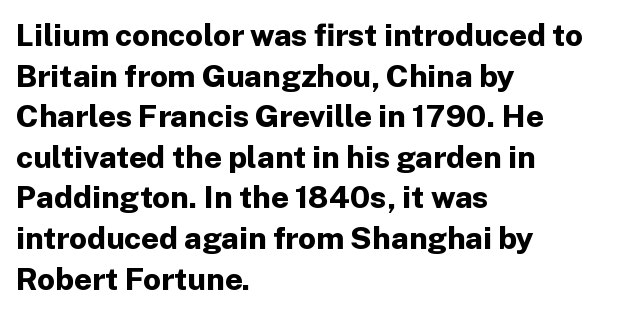
The face used here is proportionally spaced, like ordinary book or web type. Typesetter's note: full bold, strokes at maximum text heaviness. This is the regular roman posture of the typeface. The lines in this sample share a left origin and differ only in where they stop.
